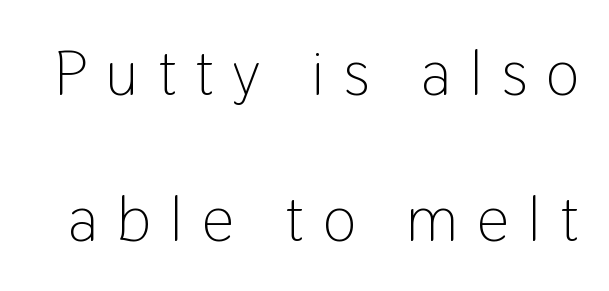
Q: Is the text bold? A: No.
Q: Is the text italic (slanted)? A: No, it is upright.
Q: Is the typeface a serif or a sans-serif typeface? A: Sans-serif.
Q: Is the text underlined? A: No.
Q: Is the spacing between letters normal or unusually wide? A: Unusually wide.
Q: Is the spacing between lines tight, normal or loose? A: Loose.
Q: Width (condensed, normal, or wide)? A: Condensed.
Q: Stroke contrast? A: Low.
Q: x-height? A: Medium.
Q: Monospaced? A: No.
